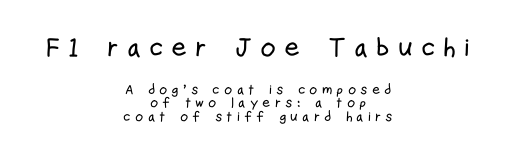
{"italic": "no", "underline": "no", "align": "center", "line_spacing": "tight", "line_spacing_ratio": 0.97, "letter_spacing": "wide", "letter_spacing_em": 0.29, "larger_block": "first", "size_ratio": 1.93, "glyph_px": 27}
